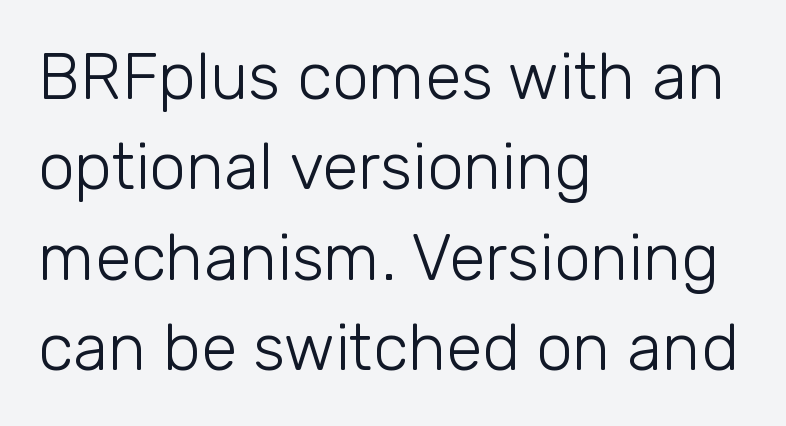
{"serif": "no", "italic": "no", "bold": "no", "weight": "light", "width": "normal", "stroke_contrast": "low", "x_height": "medium", "monospaced": "no", "underline": "no", "align": "left", "line_spacing": "normal", "line_spacing_ratio": 1.39, "letter_spacing": "normal", "letter_spacing_em": 0.0, "glyph_px": 65}
